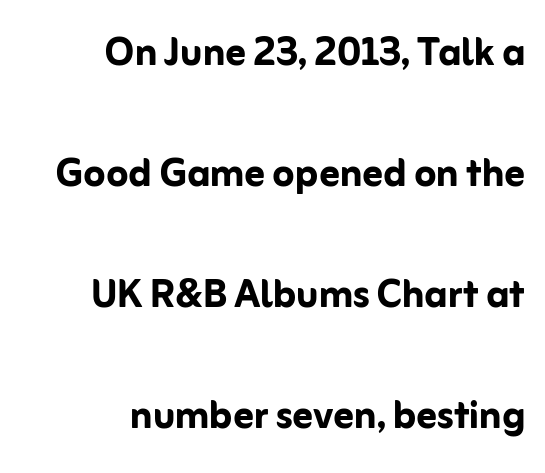
Q: Is the text bold? A: Yes.
Q: Is the text italic (slanted)? A: No, it is upright.
Q: Is the typeface a serif or a sans-serif typeface? A: Sans-serif.
Q: Is the text underlined? A: No.
Q: How is the paragraph aligned? A: Right-aligned.
Q: Is the spacing between letters normal or unusually wide? A: Normal.
Q: Is the spacing between lines tight, normal or loose? A: Loose.
Q: Width (condensed, normal, or wide)? A: Normal.
Q: Stroke contrast? A: Low.
Q: x-height? A: Medium.
Q: Monospaced? A: No.
